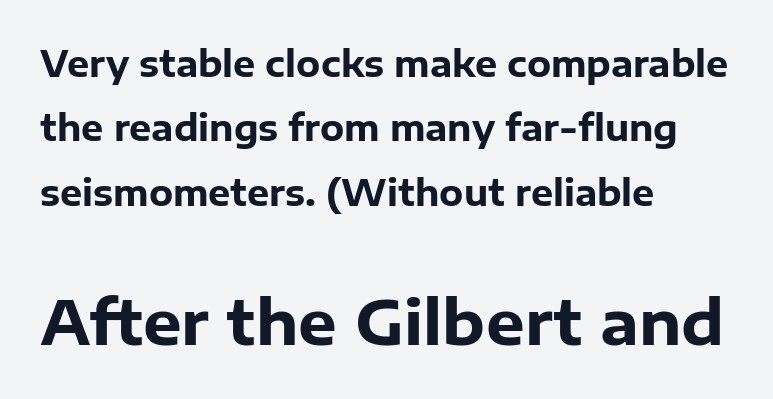
The image shows 61 px heavy sans-serif type, upright; set left-aligned, line spacing 1.84x, normal letter spacing, not underlined; the second (bottom) block is 1.74x larger; low stroke contrast and a medium x-height.
